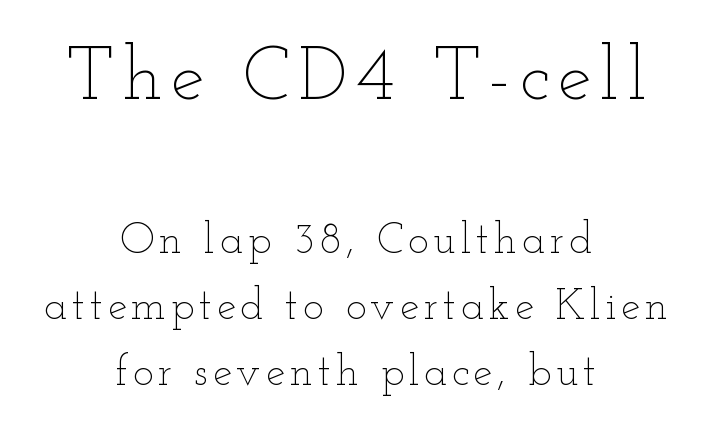
The rag falls on both sides of this text block equally. The space beneath each line is pristine and unruled. The first block has been scaled up relative to the second. Students, observe: this is what conventionally led text looks like. Here the designer chose a conventional face with non-uniform glyph widths.
